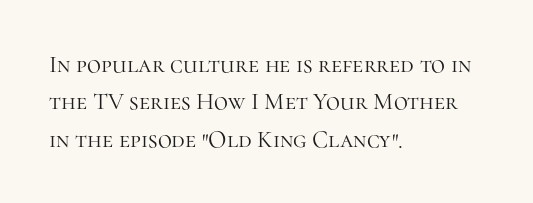
The image shows 24 px text type, upright; set left-aligned, normal line spacing (1.56x), normal letter spacing, not underlined.
